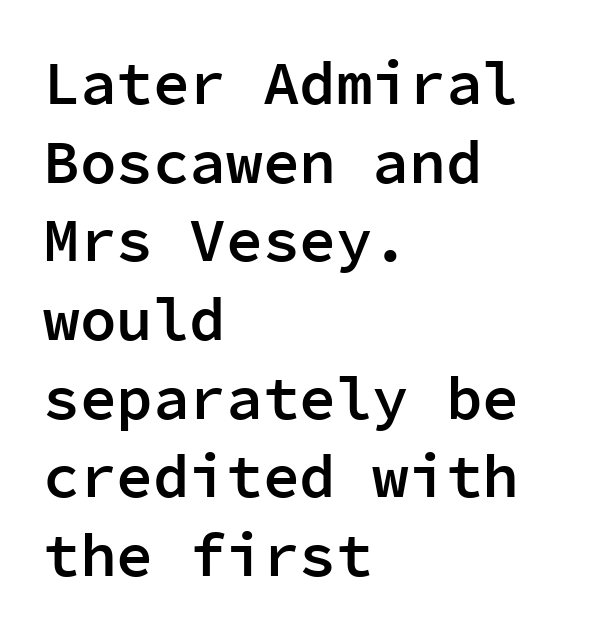
{"serif": "no", "italic": "no", "bold": "semi", "weight": "semibold", "width": "normal", "stroke_contrast": "low", "x_height": "medium", "monospaced": "yes", "underline": "no", "align": "left", "line_spacing": "normal", "line_spacing_ratio": 1.29, "letter_spacing": "normal", "letter_spacing_em": 0.0, "glyph_px": 61}
